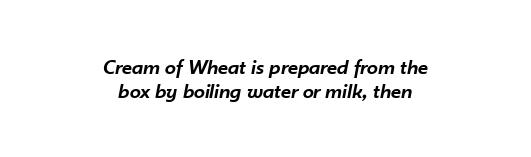
The string is rendered with underlining switched off. The glyphs look as if they've been sheared to an angle. Leading: reduced. Both edges are ragged and mirror each other, which tells us the setting is centered.
